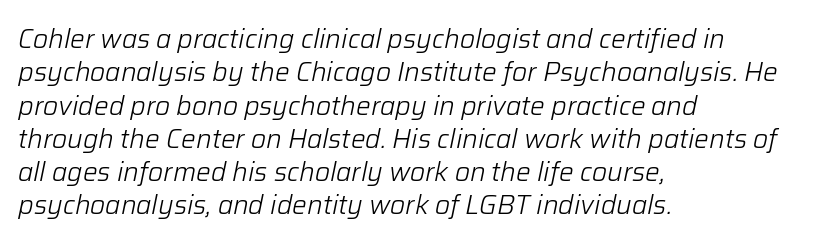
Each row of text sits above clean, open space. A typesetter would call this zero additional tracking. Left-aligned paragraph, ragged on the right. The typography opts for an oblique posture over an upright one.
